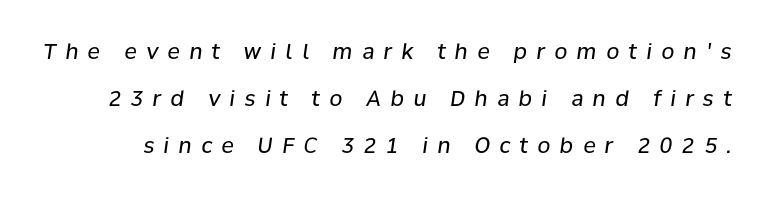
The image shows 21 px text type, italic (leaning right); set loose line spacing (2.24x), unusually wide letter spacing (+0.45 em), not underlined.
